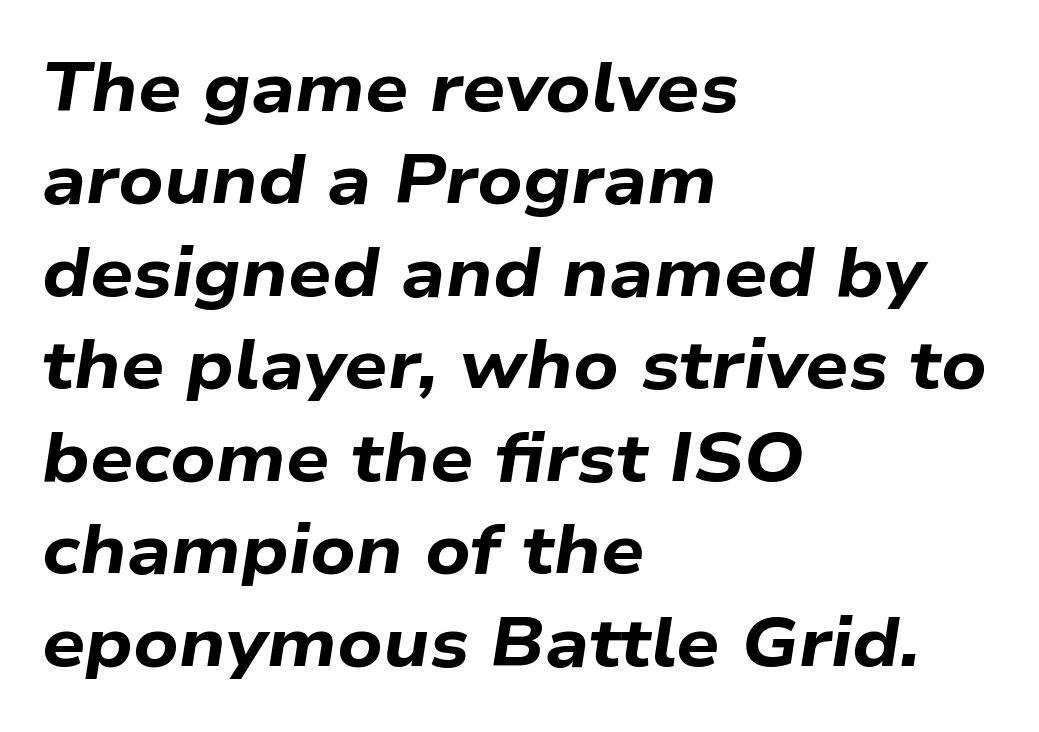
The rendering uses a moderate line-height, typical for paragraphs. Would a proofreader flag this as italicized? Yes. You could not count columns in this text — the font is proportionally spaced. Typesetter's note: full bold, strokes at maximum text heaviness.
